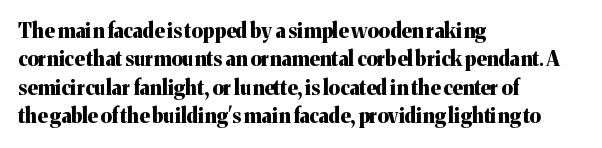
{"italic": "no", "bold": "yes", "underline": "no", "align": "left", "line_spacing": "normal", "line_spacing_ratio": 1.42, "letter_spacing": "normal", "letter_spacing_em": 0.0, "glyph_px": 20}
